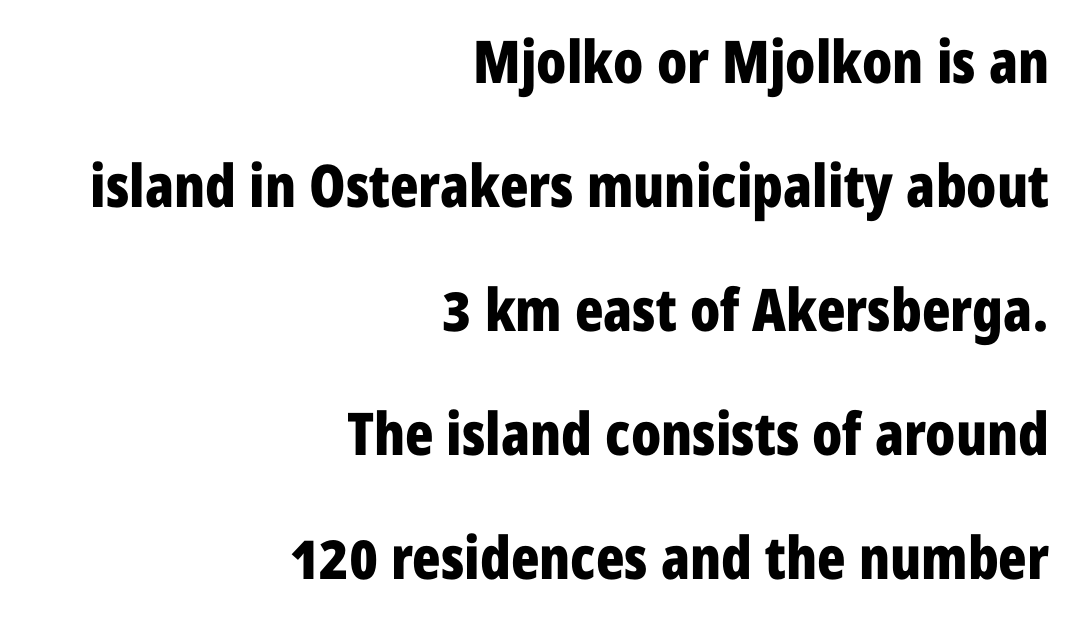
{"serif": "no", "italic": "no", "bold": "yes", "weight": "bold", "width": "condensed", "stroke_contrast": "low", "x_height": "medium", "monospaced": "no", "underline": "no", "align": "right", "line_spacing": "loose", "line_spacing_ratio": 2.1, "letter_spacing": "normal", "letter_spacing_em": 0.0, "glyph_px": 59}
